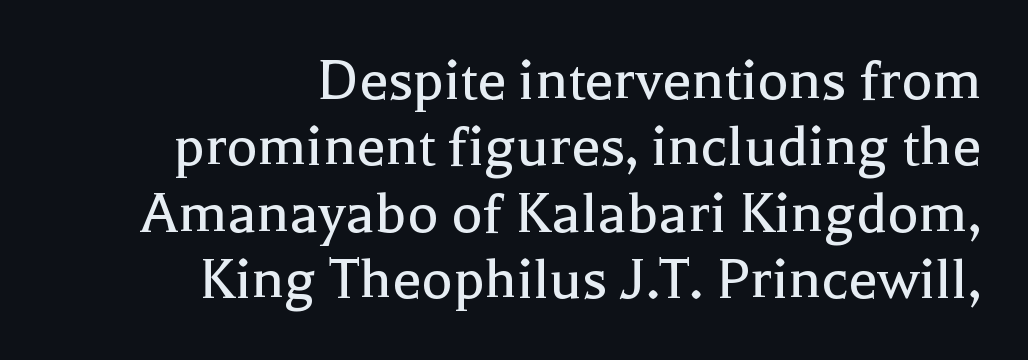
The image shows 65 px regular-weight serif type, upright; set right-aligned, tight line spacing (1.02x), normal letter spacing, not underlined; a medium x-height.
